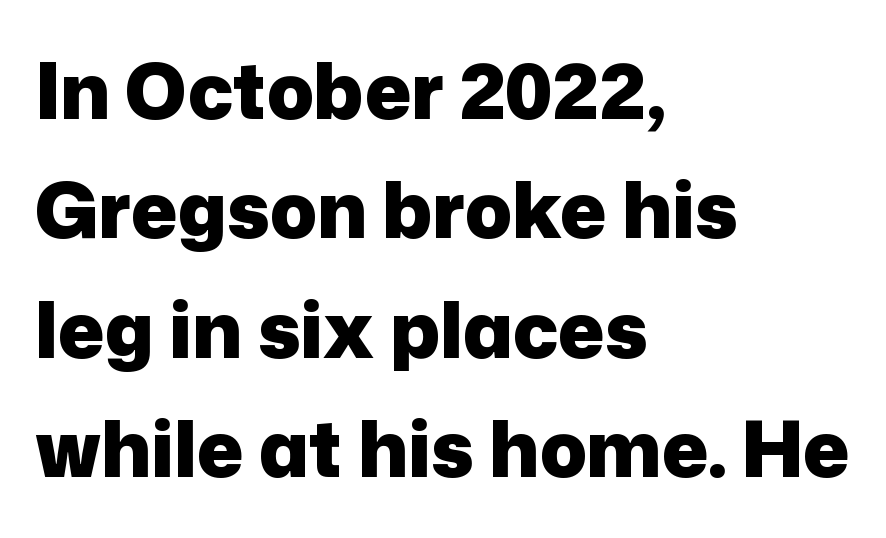
Q: Is the text bold? A: Yes.
Q: Is the text italic (slanted)? A: No, it is upright.
Q: Is the typeface a serif or a sans-serif typeface? A: Sans-serif.
Q: Is the text underlined? A: No.
Q: How is the paragraph aligned? A: Left-aligned.
Q: Is the spacing between letters normal or unusually wide? A: Normal.
Q: Is the spacing between lines tight, normal or loose? A: Normal.
Q: Width (condensed, normal, or wide)? A: Normal.
Q: Stroke contrast? A: Low.
Q: x-height? A: Medium.
Q: Monospaced? A: No.
